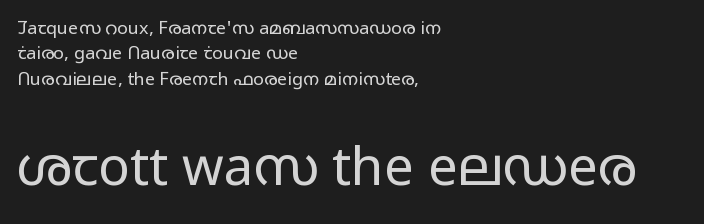
Is there any slant? The stems are plumb. Has an underline been added? It has not. This reads as an unemphasized weight, regular at the heaviest. A classic flush-left, rag-right setting is used for this passage. Leading matches the norm, producing a regular column.
